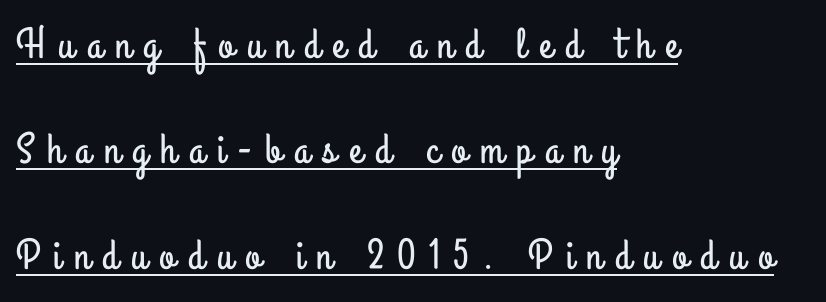
Upright lettering throughout. The glyphs are accompanied by a horizontal stroke just below them. Observe the absence of serifs on each vertical stroke in this sample. Short note: letters widely spaced. Summary of vertical rhythm: relaxed, with wide interline spacing. Line starts are locked; line ends wander.
